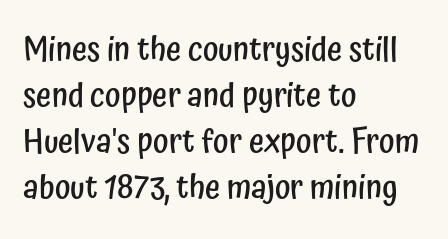
A somewhat darkened texture: the type is semibold rather than bold. Notice how the stems are strictly vertical — no italics here. Serifs: no, the terminals of the letterforms are clean. The rendering uses natural spacing where letterforms have individual widths. Standard letterfit; no display-style spreading of the glyphs.
